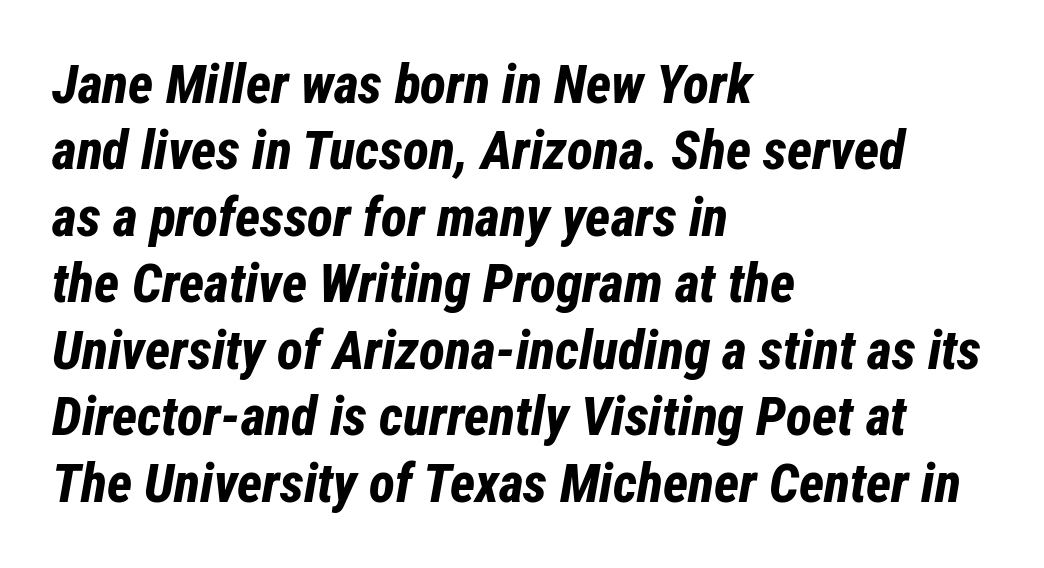
The image shows 54 px bold, condensed type, italic (leaning right); set left-aligned, line spacing 1.23x, normal letter spacing, not underlined; low stroke contrast and a medium x-height.
